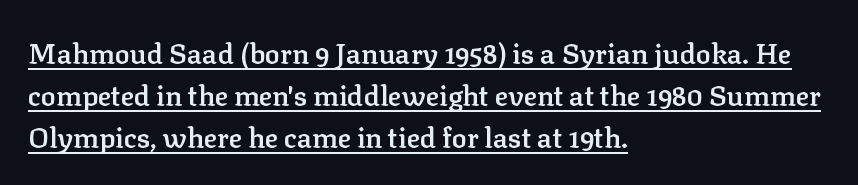
The image shows 28 px semibold serif type, upright; set left-aligned, normal line spacing (1.5x), normal letter spacing, underlined; low stroke contrast and a medium x-height.
